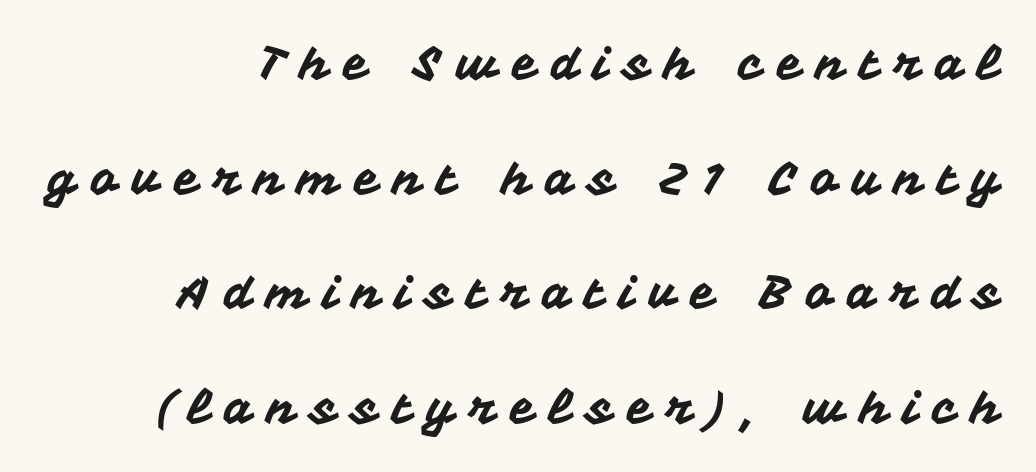
Someone cranked the tracking dial way up on this one. The glyphs in this specimen are sans serif. Lines of text with bare space underneath.
